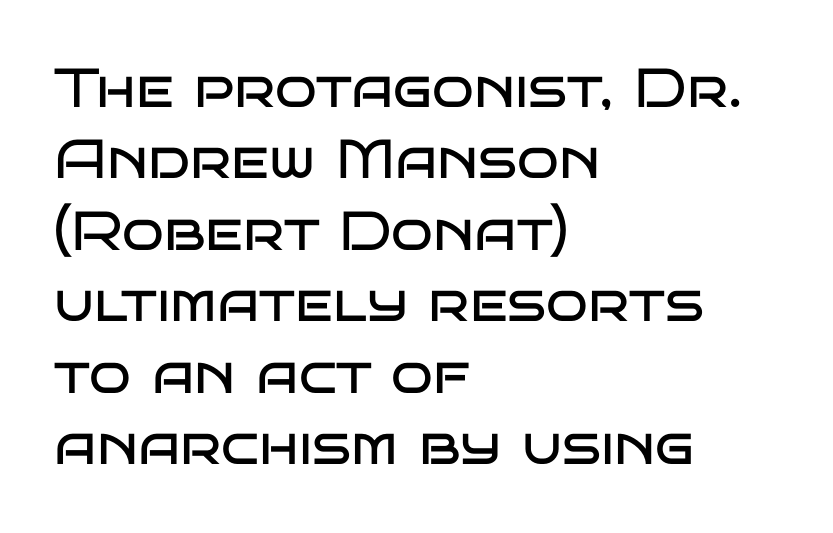
The image shows 55 px regular-weight, wide sans-serif type, upright; set left-aligned, normal line spacing (1.3x), normal letter spacing, not underlined; low stroke contrast and a large x-height.
